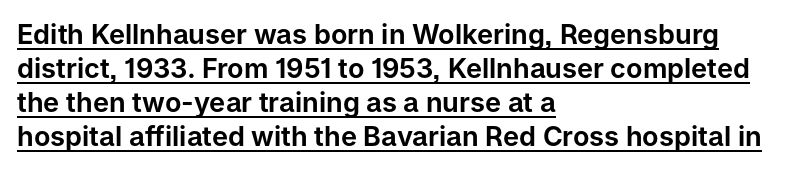
Does the leading feel generous? No, just average. If you drew a line through each stem, it would be perfectly vertical. Descenders here cross a horizontal rule under the line. Characters follow at the spacing the type designer built in. These lines stack with their left ends in a neat column.
